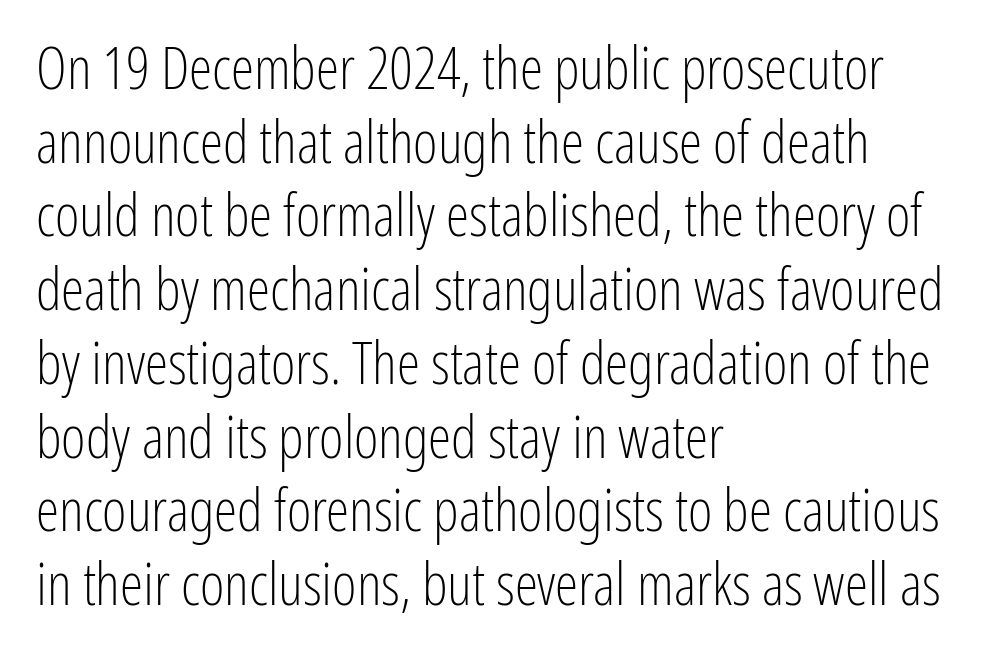
The image shows 59 px light, condensed sans-serif type, upright; set left-aligned, normal line spacing (1.25x), normal letter spacing, not underlined; low stroke contrast and a medium x-height.
